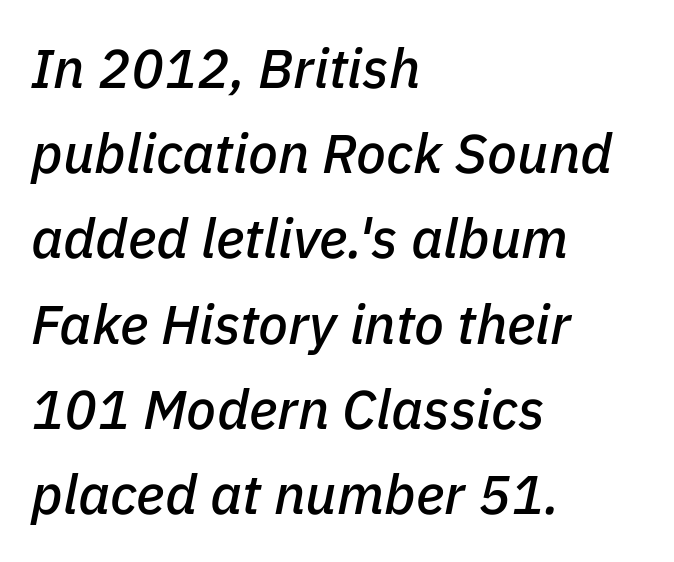
{"italic": "yes", "lean": "right", "slant_degrees": 11, "width": "normal", "stroke_contrast": "low", "x_height": "medium", "monospaced": "no", "underline": "no", "align": "left", "line_spacing": "normal", "line_spacing_ratio": 1.55, "letter_spacing": "normal", "letter_spacing_em": 0.0, "glyph_px": 55}
